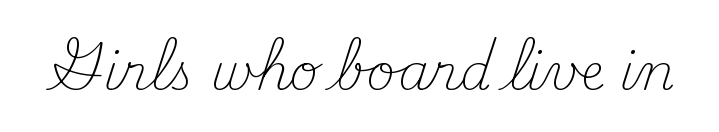
Between one letter and the next there's only the usual sliver of space. Observe the serifs anchoring each vertical stroke in this sample. You could not count columns in this text — the font is proportionally spaced. Bare-footed words on every line. The weight tops out at a normal text grade.
